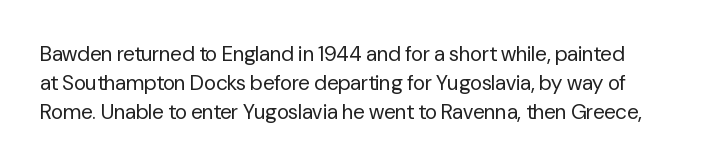
The image shows 21 px text type, upright; set normal line spacing (1.39x), normal letter spacing, not underlined.
